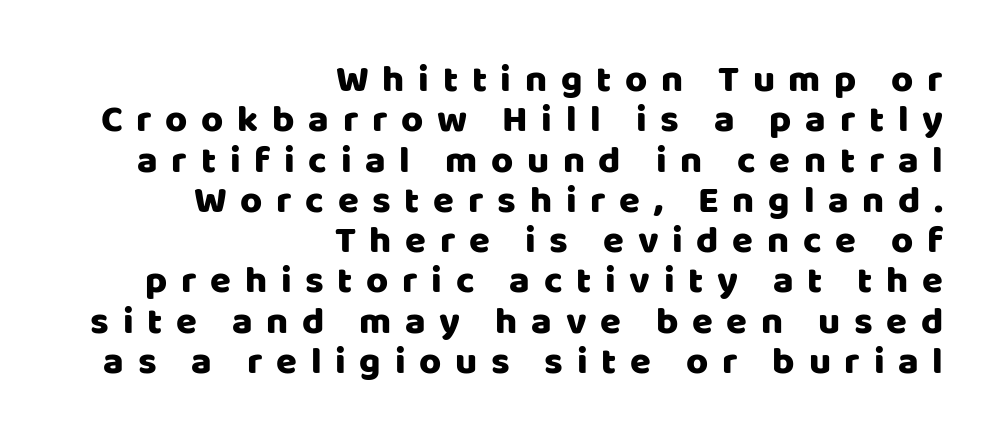
The image shows 38 px sans-serif type, upright; set right-aligned, tight line spacing (1.06x), unusually wide letter spacing (+0.36 em), not underlined; low stroke contrast and a large x-height.
